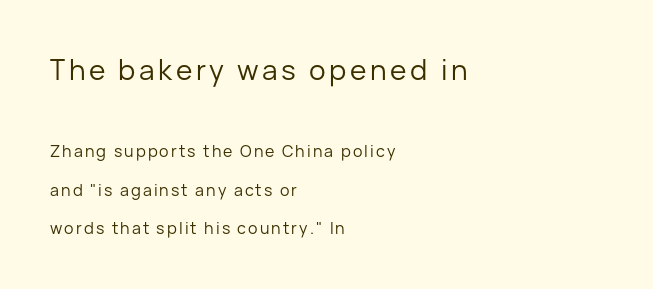
The image shows 28 px regular-weight sans-serif type, upright; set left-aligned, loose line spacing (2.39x), not underlined; the first (top) block is 1.75x larger; low stroke contrast and a medium x-height.
